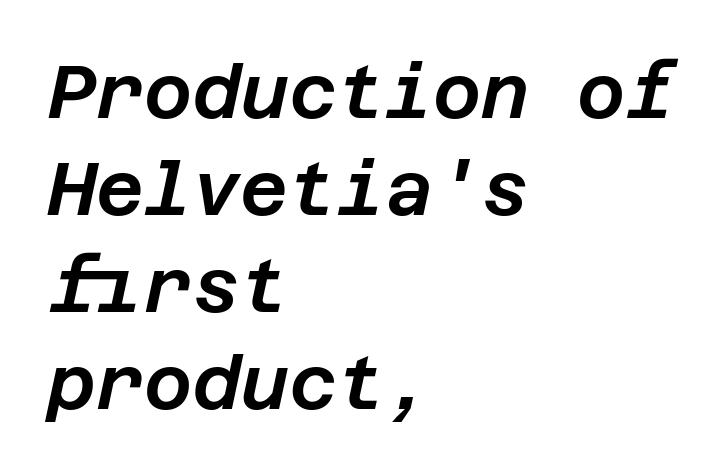
Just letters on the line, the space beneath them empty. This sample uses plain, unmodified letter spacing. The rows are spaced the way most documents space them. Visually the block forms a straight wall on the left and a jagged coastline on the right.
